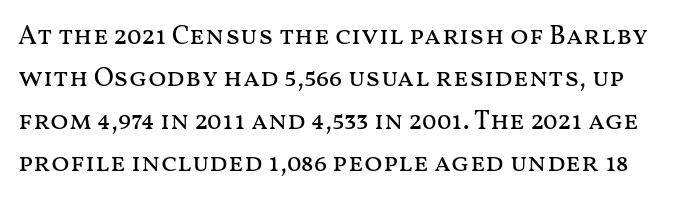
Is there much room between lines? A standard amount, neither cramped nor airy. The letters sit at their default tracking, neither squeezed nor spread. The zone under the glyphs is completely vacant. Stem width sits at or under what a default text font uses. Posture: vertical.
